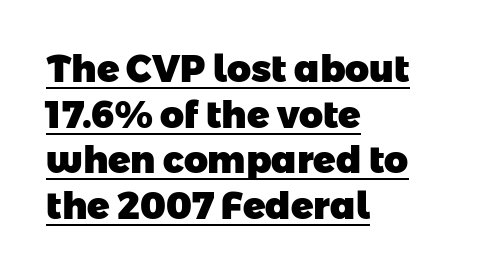
Observe the ordinary spacing: letters are neighbours, not strangers. The designer went with a sans here, leaving each stem footless. The typesetting leans heavy: a genuine bold. You could not count columns in this text — the font is proportionally spaced. Has an underline been added? It has. Does the copy run flush right? No — it runs flush left.
